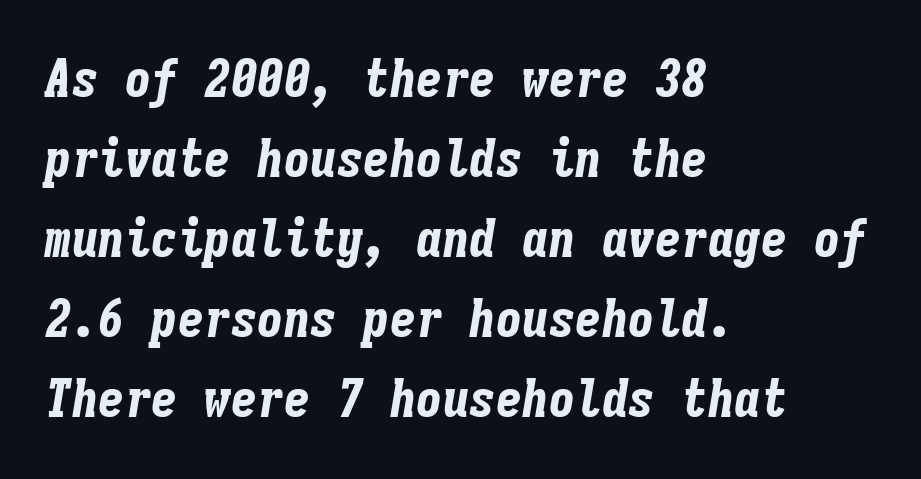
Q: Is the text bold? A: Yes.
Q: Is the text italic (slanted)? A: Yes, it leans right by about 9 degrees.
Q: Is the text underlined? A: No.
Q: How is the paragraph aligned? A: Left-aligned.
Q: Is the spacing between letters normal or unusually wide? A: Normal.
Q: Is the spacing between lines tight, normal or loose? A: Normal.
Q: Width (condensed, normal, or wide)? A: Condensed.
Q: Stroke contrast? A: Low.
Q: x-height? A: Medium.
Q: Monospaced? A: Yes.
